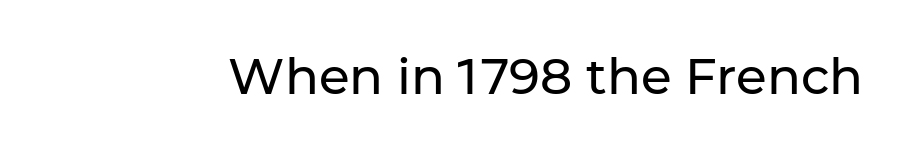
Q: Is the text bold? A: No.
Q: Is the text italic (slanted)? A: No, it is upright.
Q: Is the typeface a serif or a sans-serif typeface? A: Sans-serif.
Q: Is the text underlined? A: No.
Q: Is the spacing between letters normal or unusually wide? A: Normal.
Q: Width (condensed, normal, or wide)? A: Normal.
Q: Stroke contrast? A: Low.
Q: x-height? A: Medium.
Q: Monospaced? A: No.
